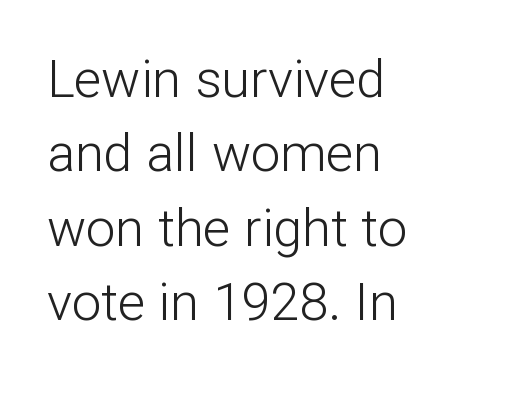
{"serif": "no", "italic": "no", "bold": "no", "weight": "light", "width": "normal", "stroke_contrast": "low", "x_height": "medium", "monospaced": "no", "underline": "no", "align": "left", "line_spacing": "normal", "line_spacing_ratio": 1.43, "letter_spacing": "normal", "letter_spacing_em": 0.0, "glyph_px": 52}
